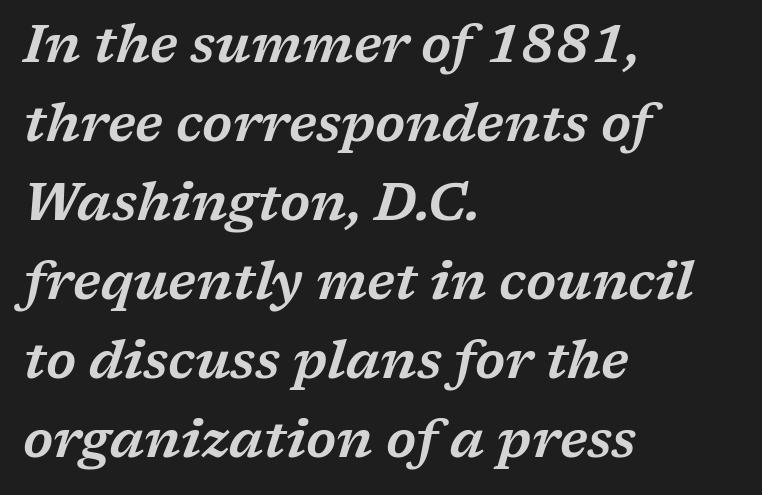
{"serif": "yes", "italic": "yes", "lean": "right", "slant_degrees": 17, "width": "wide", "stroke_contrast": "low", "x_height": "medium", "monospaced": "no", "underline": "no", "align": "left", "line_spacing": "normal", "line_spacing_ratio": 1.52, "letter_spacing": "normal", "letter_spacing_em": 0.0, "glyph_px": 52}
